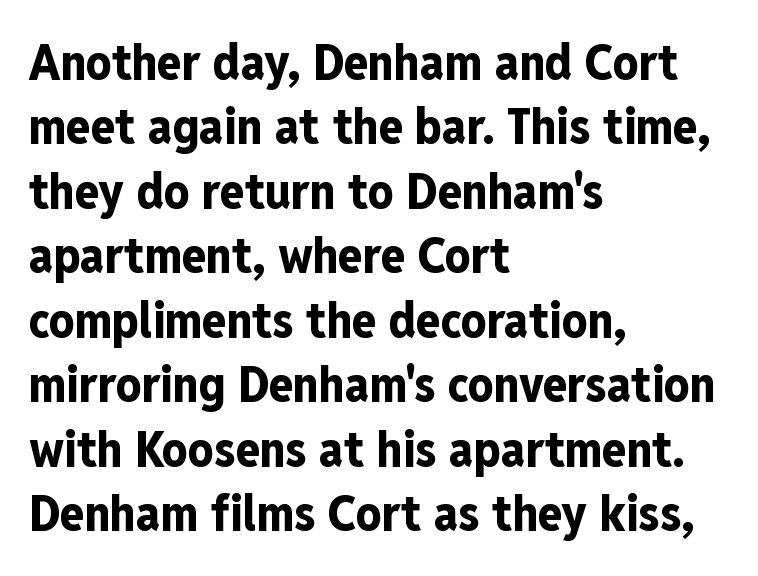
Words appear dense and cohesive because spacing is normal. Baseline-to-baseline distance is the conventional proportion of letter height. Letters rest on an invisible, unmarked baseline. Horizontally, the lines are justified to the leading edge only. Each glyph is drawn with heavy, bold strokes. Italic? Not at all — the glyphs are vertical.
